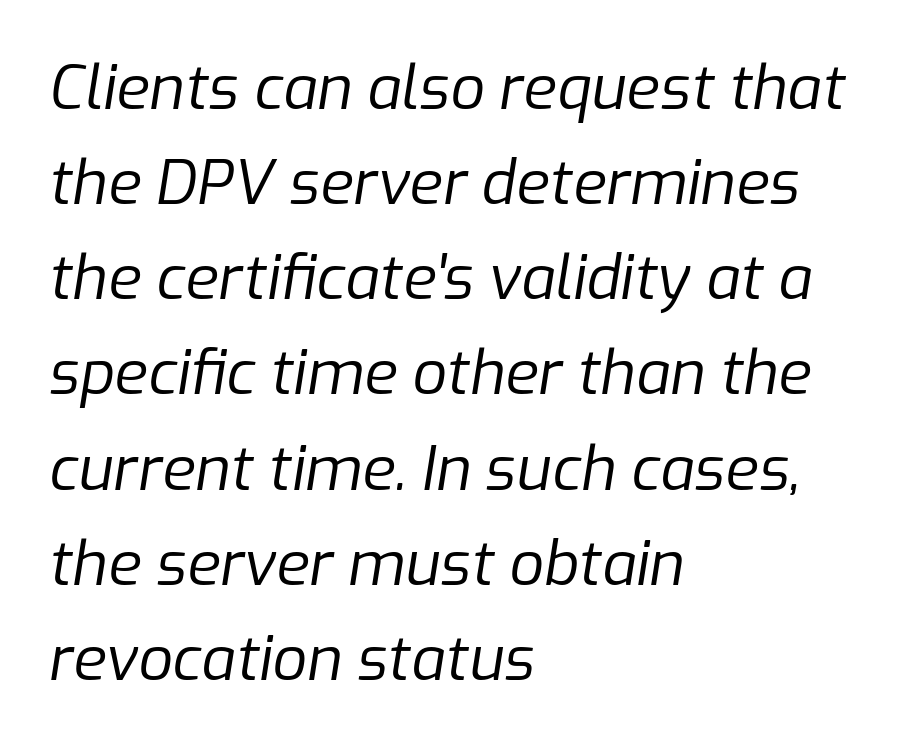
The passage is arranged the way most books set body copy — flush left. Each stroke keeps to a modest, everyday thickness or less. Do the characters align in a grid? No, the font is proportional. This is oblique type, the kind used for emphasis or titles. Words appear dense and cohesive because spacing is normal.
